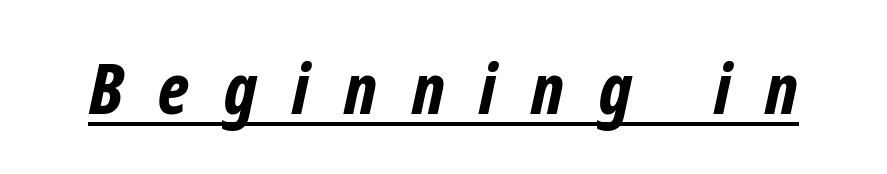
{"italic": "yes", "lean": "right", "slant_degrees": 12, "bold": "yes", "weight": "bold", "width": "condensed", "stroke_contrast": "low", "x_height": "medium", "monospaced": "no", "underline": "yes", "letter_spacing": "wide", "letter_spacing_em": 0.5, "glyph_px": 70}
